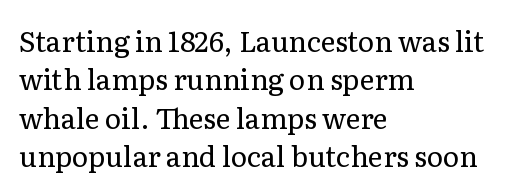
Q: Is the text bold? A: No.
Q: Is the text italic (slanted)? A: No, it is upright.
Q: Is the typeface a serif or a sans-serif typeface? A: Serif.
Q: Is the text underlined? A: No.
Q: How is the paragraph aligned? A: Left-aligned.
Q: Is the spacing between letters normal or unusually wide? A: Normal.
Q: Is the spacing between lines tight, normal or loose? A: Normal.
Q: Width (condensed, normal, or wide)? A: Normal.
Q: Stroke contrast? A: Low.
Q: x-height? A: Medium.
Q: Monospaced? A: No.
